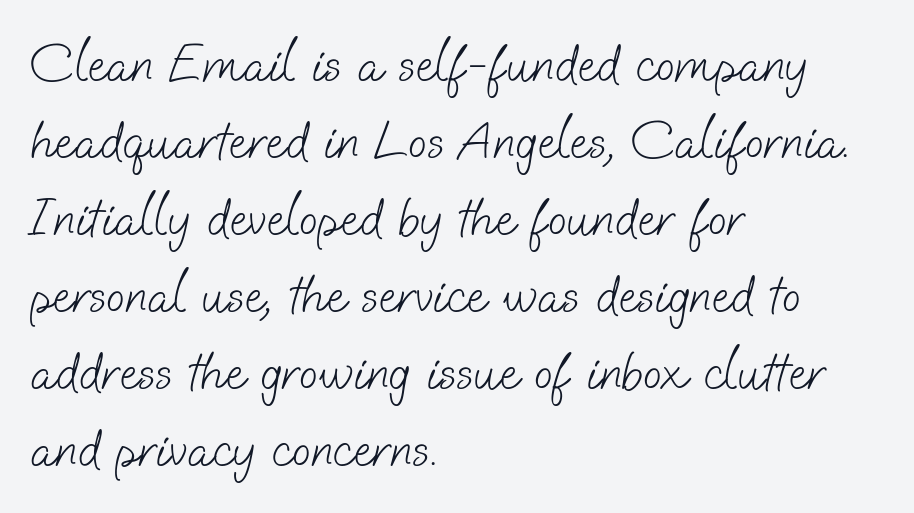
{"serif": "no", "bold": "no", "weight": "light", "width": "normal", "stroke_contrast": "low", "x_height": "small", "monospaced": "no", "underline": "no", "align": "left", "line_spacing": "normal", "line_spacing_ratio": 1.4, "letter_spacing": "normal", "letter_spacing_em": 0.0, "glyph_px": 55}
